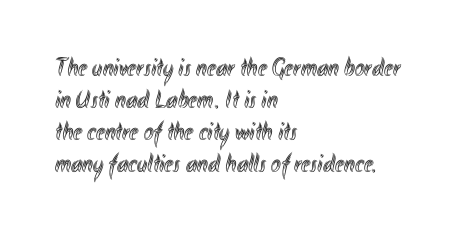
{"underline": "no", "align": "left", "line_spacing_ratio": 1.23, "letter_spacing": "normal", "letter_spacing_em": 0.0, "glyph_px": 26}
